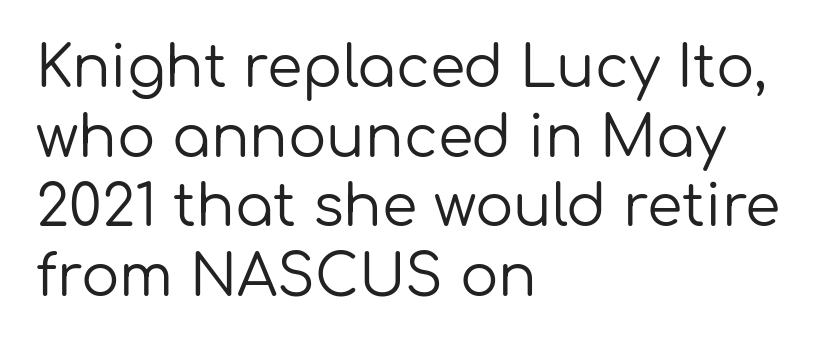
This rendering leaves character spacing at its baseline value. The strip under each line holds only bare page. No chunkiness to these letters — they're not bold. The characters display no serif detailing; their extremities are plain. Designer's note — italics off, roman on. A student would call this left alignment; a typographer would say flush left, rag right.
